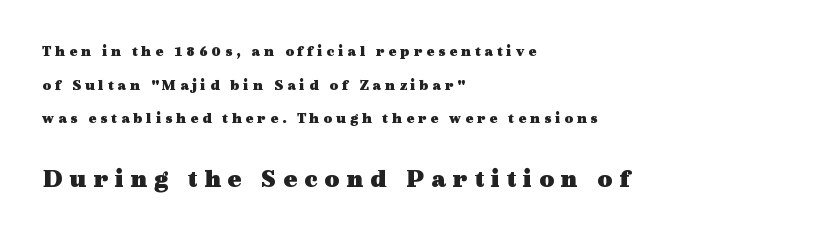
Q: Is the text bold? A: Yes.
Q: Is the text italic (slanted)? A: No, it is upright.
Q: Is the text underlined? A: No.
Q: How is the paragraph aligned? A: Left-aligned.
Q: Is the spacing between letters normal or unusually wide? A: Unusually wide.
Q: Is the spacing between lines tight, normal or loose? A: Loose.
Q: Which block of text is set in a larger size, the first (top) or the second (bottom)? A: The second (bottom) one.
